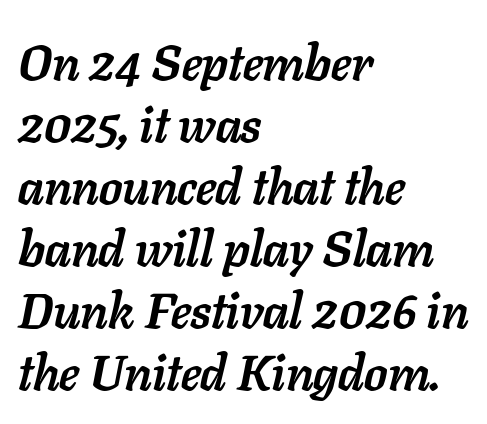
Descender tails drop into unmarked territory. Every letter is thick-stroked: bold, no question. Typeset ragged right — the left edge is the straight one. Look at the tracking — it's just the regular setting, nothing added.
